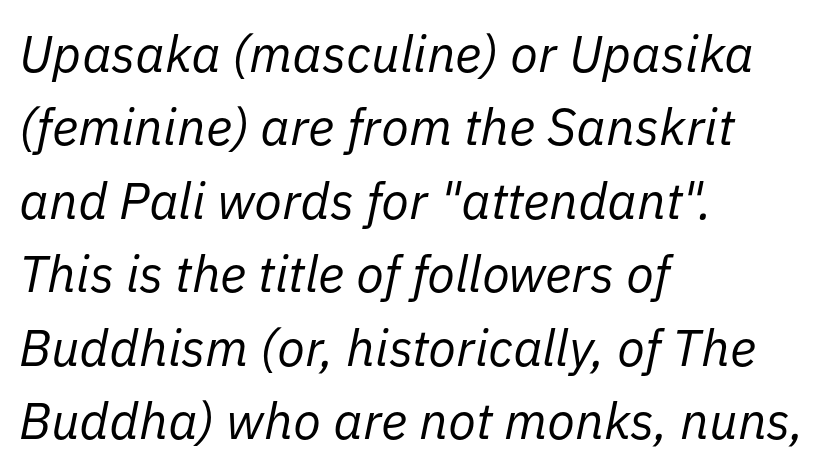
The image shows 51 px regular-weight type, italic (leaning right); set left-aligned, normal line spacing (1.44x), normal letter spacing, not underlined; low stroke contrast and a medium x-height.
